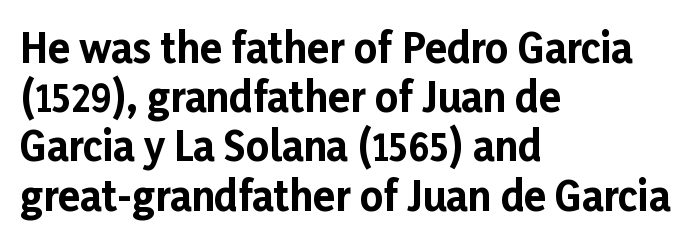
Q: Is the text bold? A: Yes.
Q: Is the text italic (slanted)? A: No, it is upright.
Q: Is the typeface a serif or a sans-serif typeface? A: Sans-serif.
Q: Is the text underlined? A: No.
Q: How is the paragraph aligned? A: Left-aligned.
Q: Is the spacing between letters normal or unusually wide? A: Normal.
Q: Width (condensed, normal, or wide)? A: Normal.
Q: Stroke contrast? A: Low.
Q: x-height? A: Medium.
Q: Monospaced? A: No.
